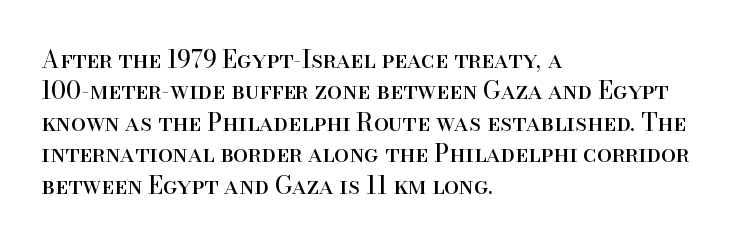
Q: Is the text bold? A: No.
Q: Is the text italic (slanted)? A: No, it is upright.
Q: Is the text underlined? A: No.
Q: How is the paragraph aligned? A: Left-aligned.
Q: Is the spacing between letters normal or unusually wide? A: Normal.
Q: Is the spacing between lines tight, normal or loose? A: Normal.
